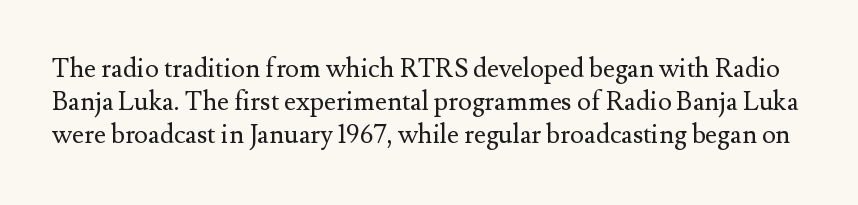
The image shows 26 px text type, upright; set normal line spacing (1.27x), normal letter spacing, not underlined.
